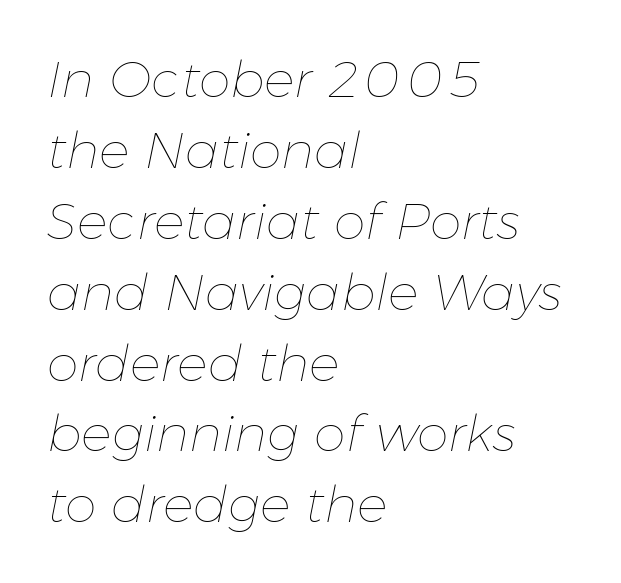
Short and long lines alike share a common starting point at left. Standard letterfit; no display-style spreading of the glyphs. Regular leading. Clear beneath every line of the passage.
